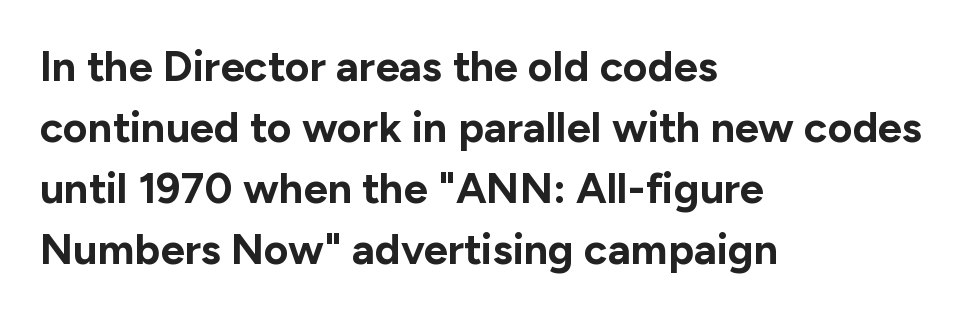
Looks like regular typesetting: each glyph gets only the width it needs. Summary of weight: heavy, a full bold. Each line starts at the same left margin while the right side varies. How would I describe the line gaps? Plain and ordinary.
